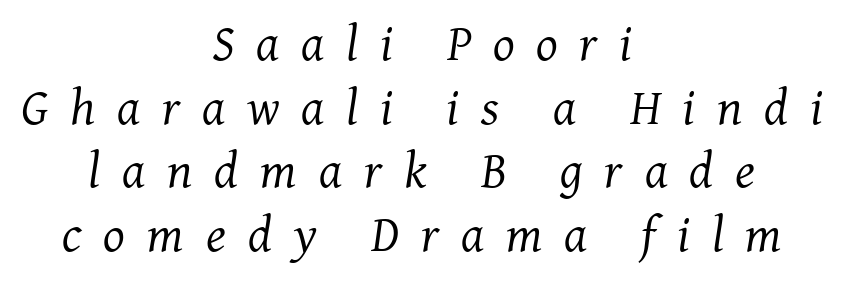
{"serif": "yes", "italic": "yes", "lean": "right", "slant_degrees": 7, "bold": "no", "weight": "regular", "width": "normal", "stroke_contrast": "medium", "x_height": "medium", "monospaced": "no", "underline": "no", "align": "center", "line_spacing": "normal", "line_spacing_ratio": 1.25, "letter_spacing": "wide", "letter_spacing_em": 0.43, "glyph_px": 51}
